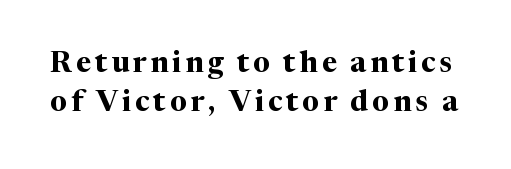
The passage shown is not underscored anywhere. When letters stand straight like this, we call the style roman or upright. In terms of leading, this rendering sits right in the middle. Observe the serifs anchoring each vertical stroke in this sample. Pretty heavy lettering here — definitely bold. Think of a printed novel: that variable character pitch is what you see here.
